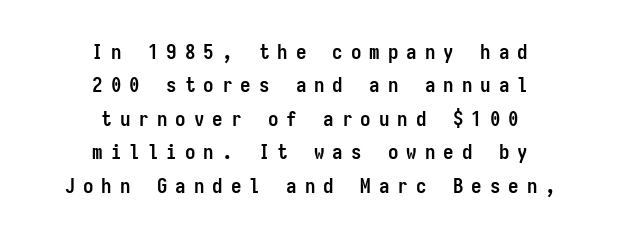
Inter-character spacing is expanded well beyond the font's built-in metrics. On the weight axis this lands at bold, roughly 700. Honestly, there is no underline to notice here at all. Posture: upright roman. These lines are centered, leaving both edges ragged.
